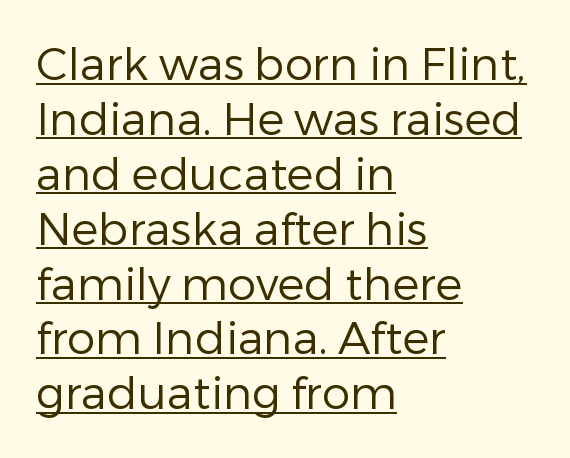
{"serif": "no", "italic": "no", "bold": "no", "weight": "regular", "width": "normal", "stroke_contrast": "low", "x_height": "medium", "monospaced": "no", "underline": "yes", "align": "left", "line_spacing_ratio": 1.22, "letter_spacing": "normal", "letter_spacing_em": 0.0, "glyph_px": 45}
